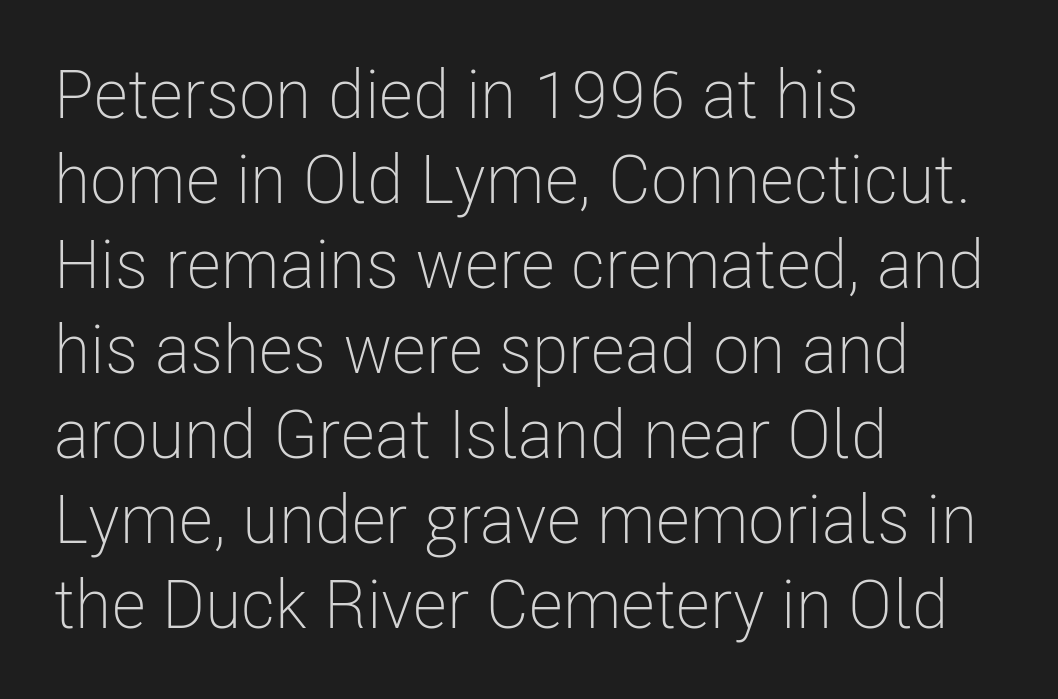
Q: Is the text bold? A: No.
Q: Is the text italic (slanted)? A: No, it is upright.
Q: Is the typeface a serif or a sans-serif typeface? A: Sans-serif.
Q: Is the text underlined? A: No.
Q: How is the paragraph aligned? A: Left-aligned.
Q: Is the spacing between letters normal or unusually wide? A: Normal.
Q: Is the spacing between lines tight, normal or loose? A: Normal.
Q: Width (condensed, normal, or wide)? A: Condensed.
Q: Stroke contrast? A: Low.
Q: x-height? A: Medium.
Q: Monospaced? A: No.
